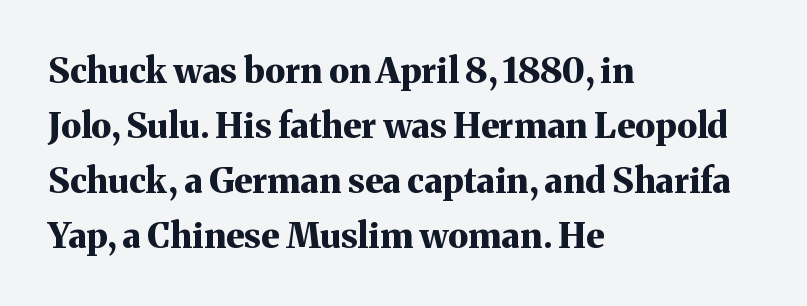
These lines stack with their left ends in a neat column. Nobody touched the tracking dial on this one. The glyphs are unaccompanied by any horizontal stroke below them. Do the letters lean? They stand straight.
